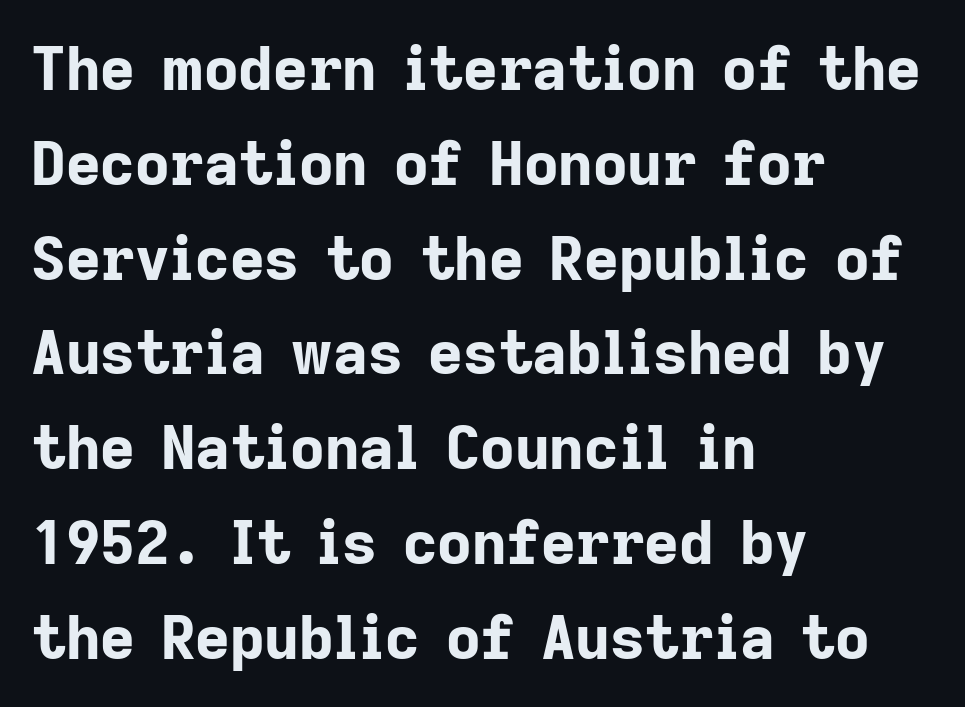
{"serif": "no", "italic": "no", "bold": "yes", "weight": "bold", "width": "normal", "stroke_contrast": "low", "x_height": "medium", "monospaced": "no", "underline": "no", "align": "left", "line_spacing": "normal", "line_spacing_ratio": 1.58, "letter_spacing": "normal", "letter_spacing_em": 0.0, "glyph_px": 60}
